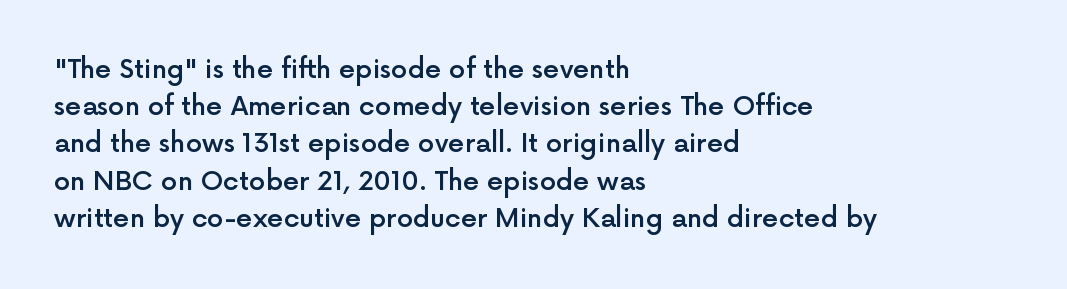
The image shows 26 px text type, upright; set left-aligned, normal line spacing (1.43x), normal letter spacing, not underlined.
